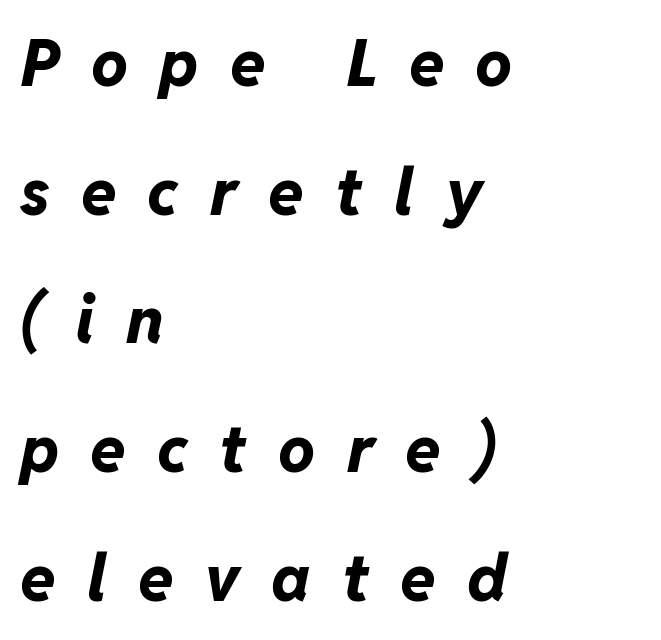
One-word summary of the alignment: left. Posture: slanted. Has an underline been added? It has not. Proportional: the letters do not fall into vertical columns. The letters are spread apart with noticeably loose tracking.
